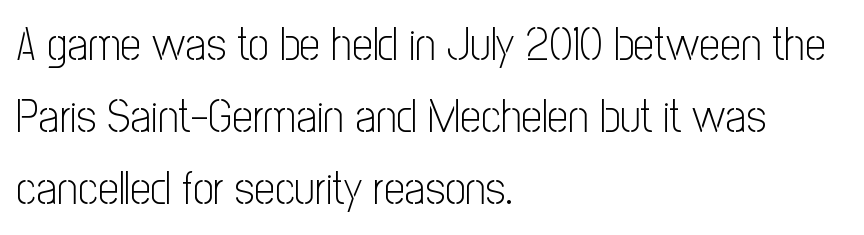
{"serif": "no", "italic": "no", "bold": "no", "weight": "light", "width": "condensed", "stroke_contrast": "low", "x_height": "medium", "monospaced": "no", "underline": "no", "align": "left", "line_spacing": "normal", "line_spacing_ratio": 1.56, "letter_spacing": "normal", "letter_spacing_em": 0.0, "glyph_px": 46}
